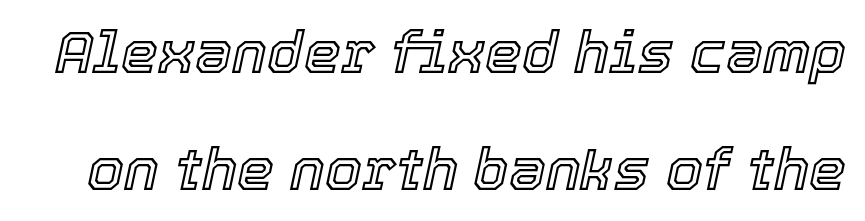
Here the designer chose a conventional face with non-uniform glyph widths. This sample uses an oblique cut, with every glyph tilted off the vertical. Loosely led — the rows are spread out. Is the letter spacing exaggerated? No — it looks like the ordinary default. Underline: absent.
